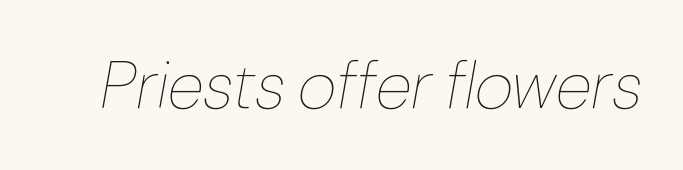
Q: Is the text bold? A: No.
Q: Is the text italic (slanted)? A: Yes, it leans right by about 10 degrees.
Q: Is the text underlined? A: No.
Q: Is the spacing between letters normal or unusually wide? A: Normal.
Q: Width (condensed, normal, or wide)? A: Normal.
Q: Stroke contrast? A: Low.
Q: x-height? A: Medium.
Q: Monospaced? A: No.
